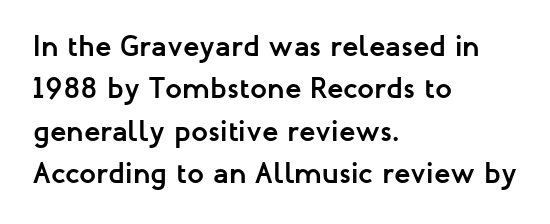
The image shows 30 px semibold sans-serif type, upright; set left-aligned, normal line spacing (1.41x), normal letter spacing, not underlined; low stroke contrast and a medium x-height.
